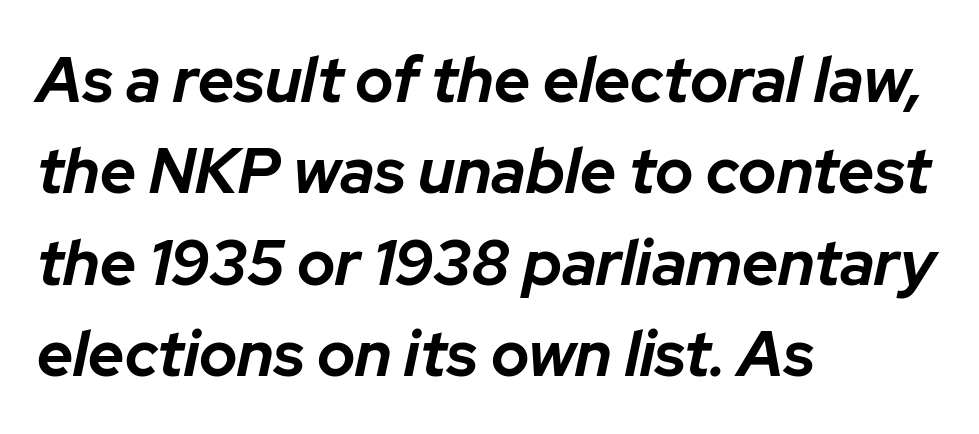
The space directly below the letters is spotless. Compared with ordinary roman type, these characters are visibly tilted. The paragraph has a hard left edge and a soft right edge. Letter spacing: default.
